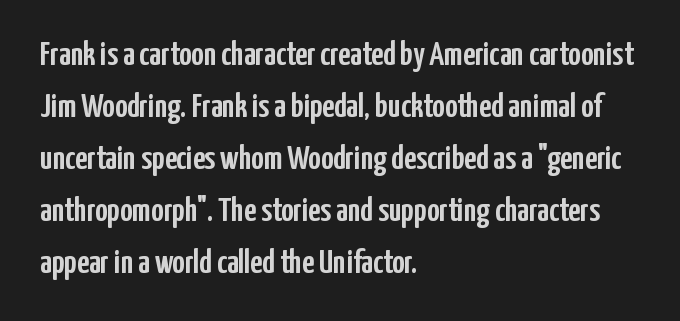
Q: Is the text italic (slanted)? A: No, it is upright.
Q: Is the typeface a serif or a sans-serif typeface? A: Sans-serif.
Q: Is the text underlined? A: No.
Q: How is the paragraph aligned? A: Left-aligned.
Q: Is the spacing between letters normal or unusually wide? A: Normal.
Q: Is the spacing between lines tight, normal or loose? A: Normal.
Q: Width (condensed, normal, or wide)? A: Condensed.
Q: Stroke contrast? A: Low.
Q: x-height? A: Medium.
Q: Monospaced? A: No.
